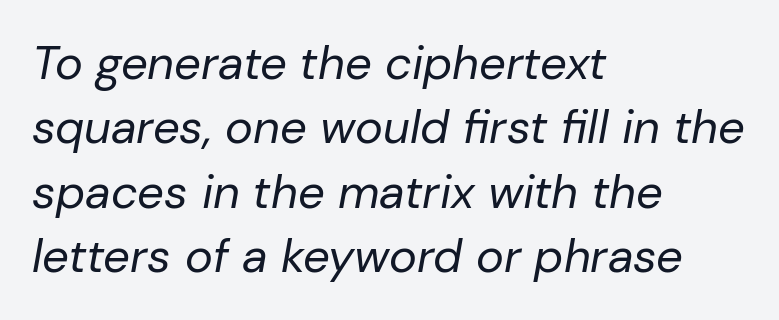
{"italic": "yes", "lean": "right", "slant_degrees": 10, "bold": "no", "weight": "regular", "width": "normal", "stroke_contrast": "low", "x_height": "medium", "monospaced": "no", "underline": "no", "align": "left", "line_spacing": "normal", "line_spacing_ratio": 1.37, "letter_spacing": "normal", "letter_spacing_em": 0.0, "glyph_px": 47}
